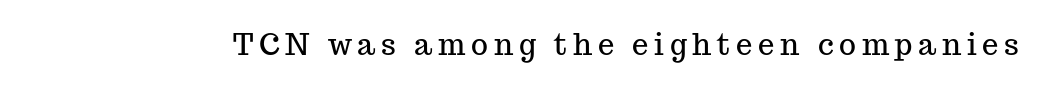
Q: Is the text italic (slanted)? A: No, it is upright.
Q: Is the typeface a serif or a sans-serif typeface? A: Serif.
Q: Is the text underlined? A: No.
Q: Is the spacing between letters normal or unusually wide? A: Unusually wide.
Q: Width (condensed, normal, or wide)? A: Normal.
Q: Stroke contrast? A: Medium.
Q: x-height? A: Medium.
Q: Monospaced? A: No.
